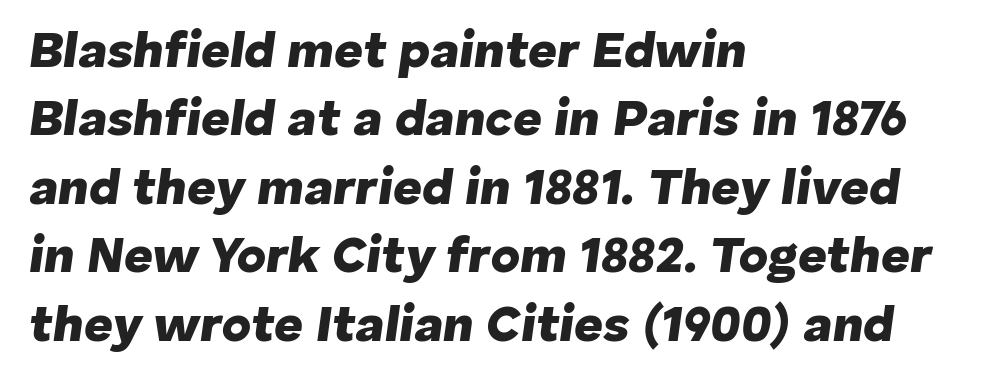
Q: Is the text bold? A: Yes.
Q: Is the text italic (slanted)? A: Yes, it leans right by about 8 degrees.
Q: Is the text underlined? A: No.
Q: How is the paragraph aligned? A: Left-aligned.
Q: Is the spacing between letters normal or unusually wide? A: Normal.
Q: Is the spacing between lines tight, normal or loose? A: Normal.
Q: Width (condensed, normal, or wide)? A: Normal.
Q: Stroke contrast? A: Low.
Q: x-height? A: Medium.
Q: Monospaced? A: No.
